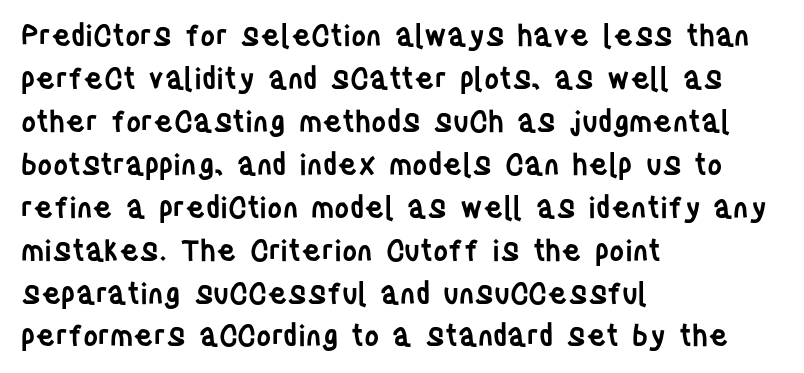
The image shows 29 px semibold, condensed sans-serif type, upright; set left-aligned, normal line spacing (1.48x), normal letter spacing, not underlined; low stroke contrast and a large x-height.
